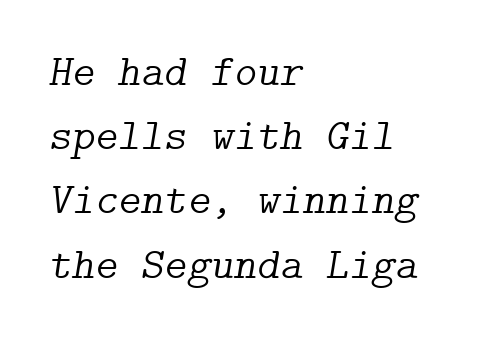
Q: Is the text bold? A: No.
Q: Is the text italic (slanted)? A: Yes, it leans right by about 9 degrees.
Q: Is the typeface a serif or a sans-serif typeface? A: Serif.
Q: Is the text underlined? A: No.
Q: How is the paragraph aligned? A: Left-aligned.
Q: Is the spacing between letters normal or unusually wide? A: Normal.
Q: Is the spacing between lines tight, normal or loose? A: Normal.
Q: Width (condensed, normal, or wide)? A: Normal.
Q: Stroke contrast? A: Low.
Q: x-height? A: Medium.
